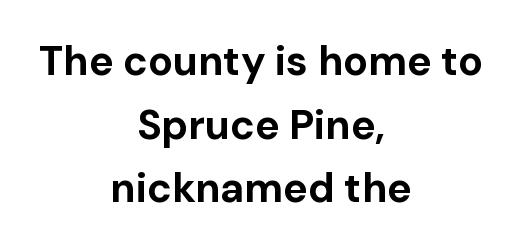
Q: Is the text bold? A: Yes.
Q: Is the text italic (slanted)? A: No, it is upright.
Q: Is the typeface a serif or a sans-serif typeface? A: Sans-serif.
Q: Is the text underlined? A: No.
Q: How is the paragraph aligned? A: Centered.
Q: Is the spacing between letters normal or unusually wide? A: Normal.
Q: Is the spacing between lines tight, normal or loose? A: Normal.
Q: Width (condensed, normal, or wide)? A: Normal.
Q: Stroke contrast? A: Low.
Q: x-height? A: Medium.
Q: Monospaced? A: No.
